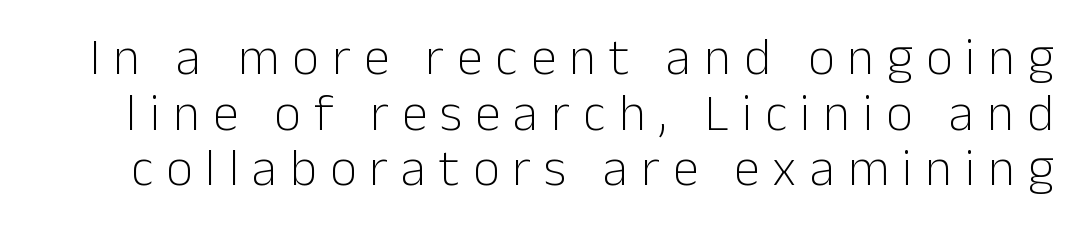
Q: Is the text bold? A: No.
Q: Is the text italic (slanted)? A: No, it is upright.
Q: Is the typeface a serif or a sans-serif typeface? A: Sans-serif.
Q: Is the text underlined? A: No.
Q: Is the spacing between letters normal or unusually wide? A: Unusually wide.
Q: Is the spacing between lines tight, normal or loose? A: Tight.
Q: Width (condensed, normal, or wide)? A: Normal.
Q: Stroke contrast? A: Low.
Q: x-height? A: Medium.
Q: Monospaced? A: No.
